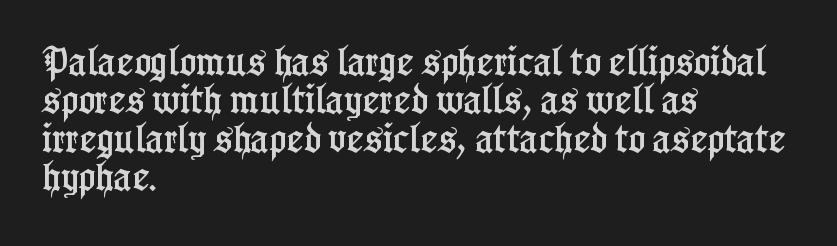
The axis of the letterforms is exactly vertical. Observe the ordinary spacing: letters are neighbours, not strangers. The rendering uses natural spacing where letterforms have individual widths. The typeface chosen for these lines features serifs. The glyphs are unaccompanied by any horizontal stroke below them.
